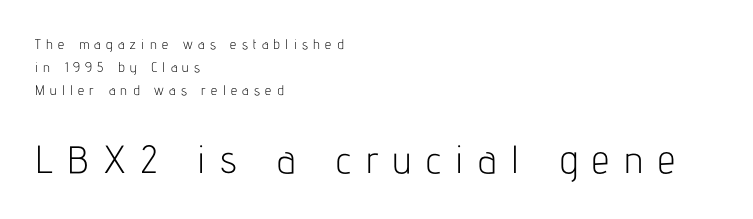
{"serif": "no", "italic": "no", "bold": "no", "weight": "light", "width": "condensed", "stroke_contrast": "low", "x_height": "medium", "monospaced": "no", "underline": "no", "align": "left", "line_spacing": "normal", "line_spacing_ratio": 1.65, "letter_spacing": "wide", "letter_spacing_em": 0.38, "larger_block": "second", "size_ratio": 2.79, "glyph_px": 39}
